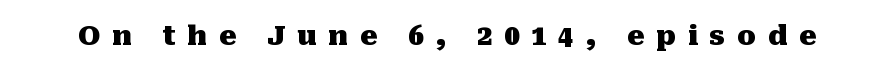
Compared with an ordinary text face, these strokes are far heavier — a full bold. Check the space under the baseline: it is left empty. This sample uses expanded letter spacing, leaving extra air between glyphs. It's the straight-up-and-down kind of type.
